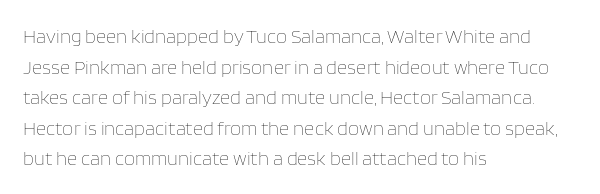
{"italic": "no", "bold": "no", "underline": "no", "align": "left", "line_spacing": "normal", "line_spacing_ratio": 1.53, "letter_spacing": "normal", "letter_spacing_em": 0.0, "glyph_px": 20}
